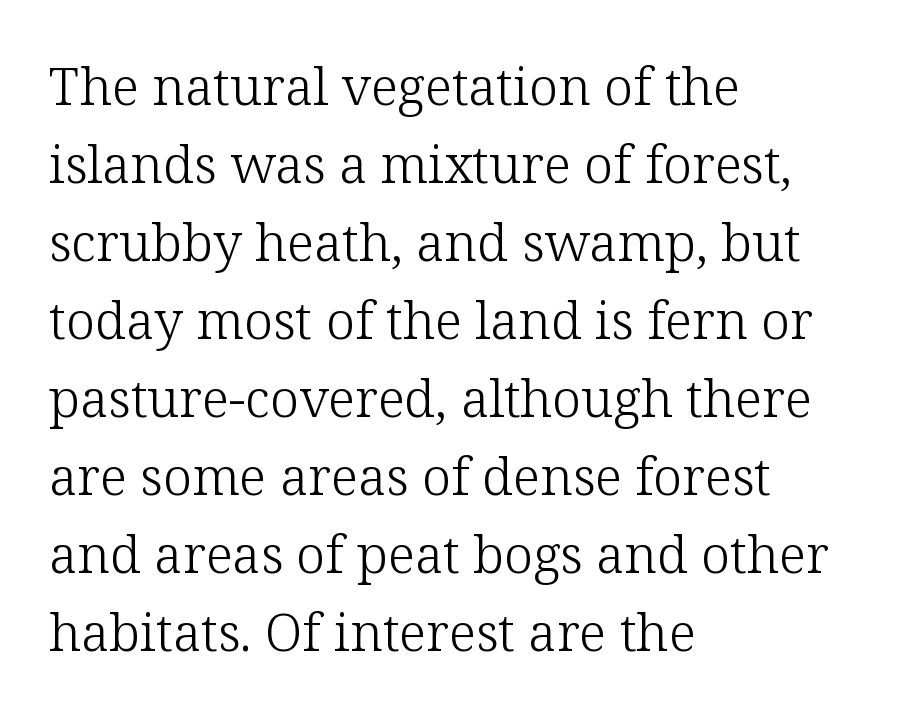
{"serif": "yes", "italic": "no", "bold": "no", "weight": "light", "width": "normal", "stroke_contrast": "low", "x_height": "medium", "monospaced": "no", "underline": "no", "align": "left", "line_spacing": "normal", "line_spacing_ratio": 1.5, "letter_spacing": "normal", "letter_spacing_em": 0.0, "glyph_px": 52}
